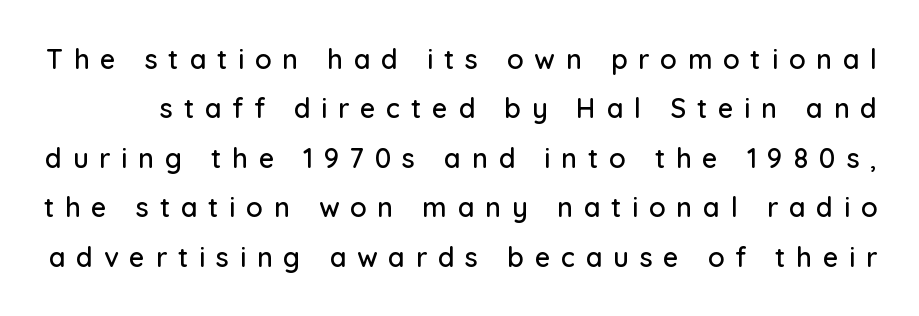
The baseline area is clear. Compared with typical body copy, the letter spacing here is much looser. You can tell it's not italic because the verticals are truly vertical.
